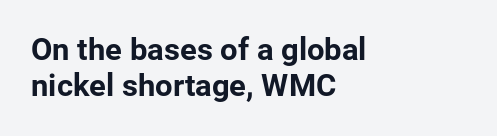
The image shows 31 px bold sans-serif type, upright; set left-aligned, line spacing 1.17x, normal letter spacing, not underlined; low stroke contrast and a medium x-height.
